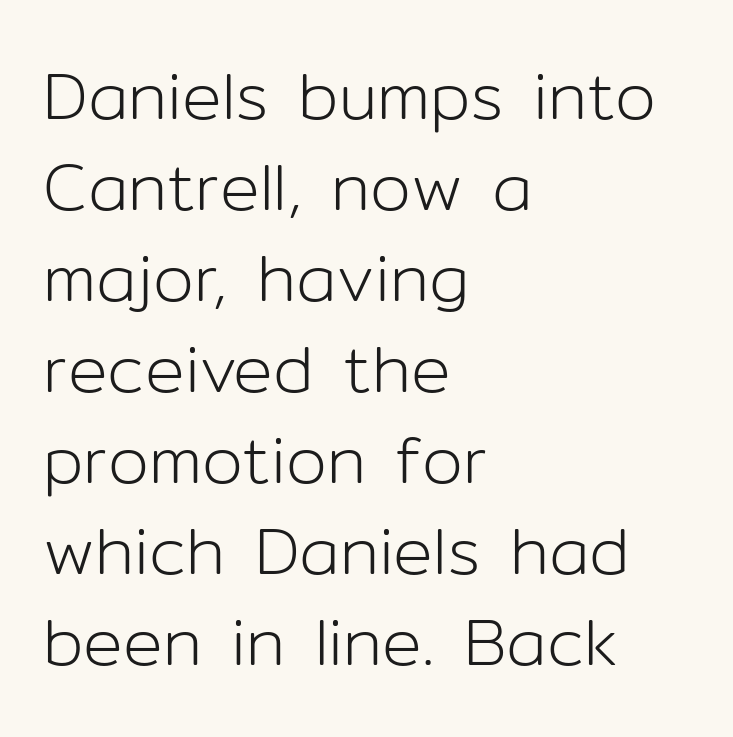
{"serif": "no", "italic": "no", "bold": "no", "weight": "light", "width": "normal", "stroke_contrast": "low", "x_height": "medium", "monospaced": "no", "underline": "no", "align": "left", "line_spacing": "normal", "line_spacing_ratio": 1.38, "letter_spacing": "normal", "letter_spacing_em": 0.0, "glyph_px": 66}
